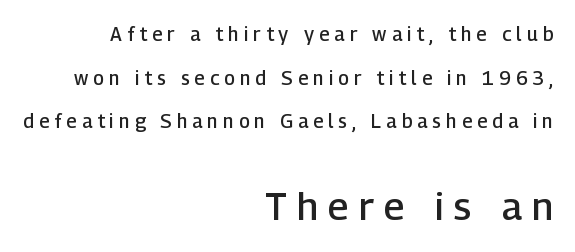
The image shows 38 px semibold sans-serif type, upright; set right-aligned, loose line spacing (2.3x), unusually wide letter spacing (+0.27 em), not underlined; the second (bottom) block is 2.0x larger; low stroke contrast and a medium x-height.
